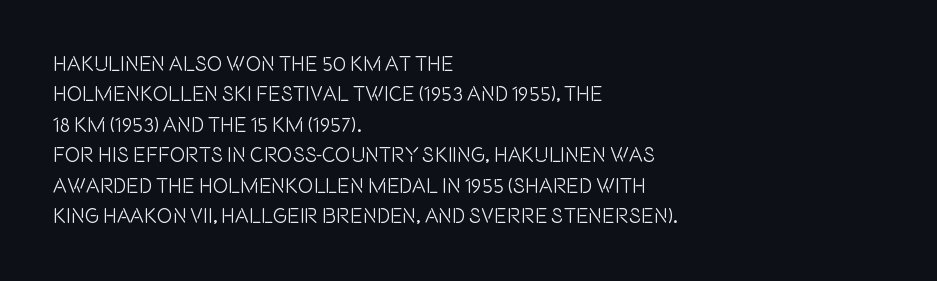
The image shows 21 px text type, upright; set left-aligned, normal line spacing (1.45x), normal letter spacing, not underlined.
